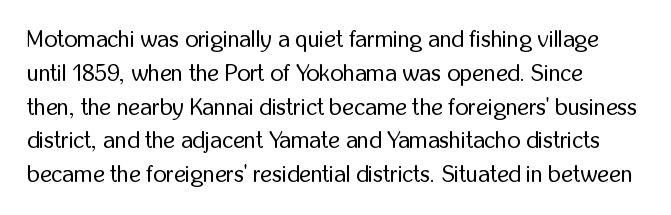
Q: Is the text bold? A: No.
Q: Is the text italic (slanted)? A: No, it is upright.
Q: Is the text underlined? A: No.
Q: Is the spacing between letters normal or unusually wide? A: Normal.
Q: Is the spacing between lines tight, normal or loose? A: Normal.
